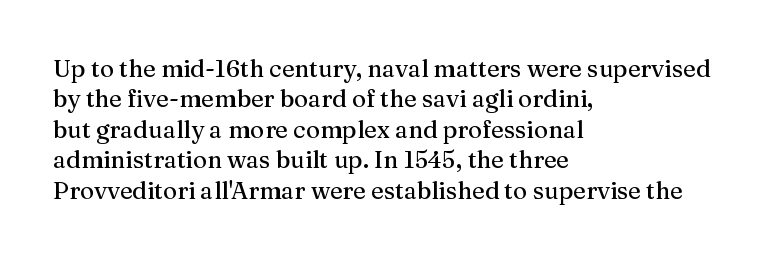
Q: Is the text italic (slanted)? A: No, it is upright.
Q: Is the text underlined? A: No.
Q: How is the paragraph aligned? A: Left-aligned.
Q: Is the spacing between letters normal or unusually wide? A: Normal.
Q: Is the spacing between lines tight, normal or loose? A: Normal.
